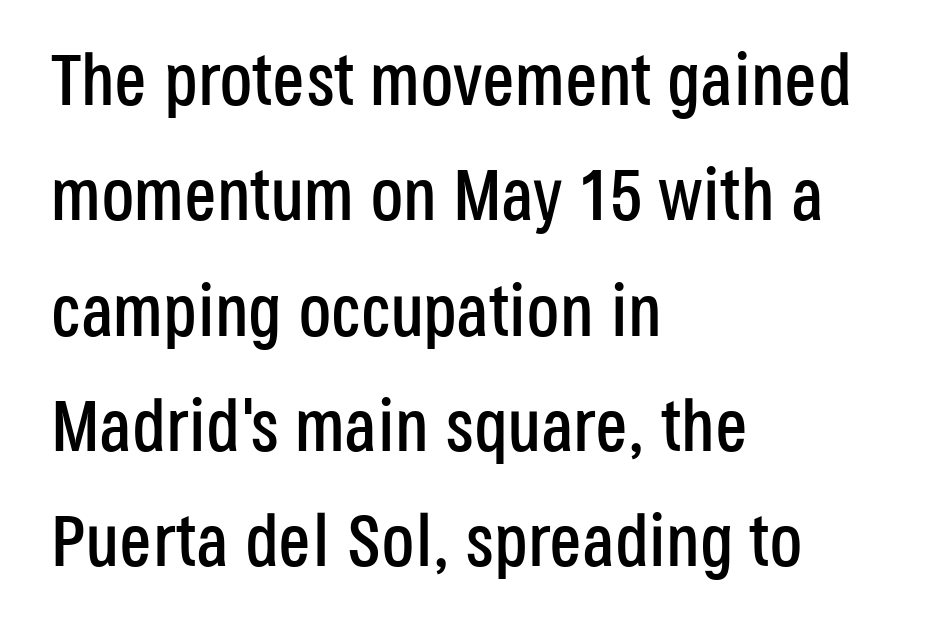
Q: Is the text italic (slanted)? A: No, it is upright.
Q: Is the typeface a serif or a sans-serif typeface? A: Sans-serif.
Q: Is the text underlined? A: No.
Q: How is the paragraph aligned? A: Left-aligned.
Q: Is the spacing between letters normal or unusually wide? A: Normal.
Q: Is the spacing between lines tight, normal or loose? A: Normal.
Q: Width (condensed, normal, or wide)? A: Condensed.
Q: Stroke contrast? A: Low.
Q: x-height? A: Large.
Q: Monospaced? A: No.
